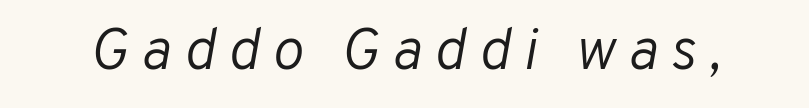
{"italic": "yes", "lean": "right", "slant_degrees": 10, "bold": "no", "weight": "light", "width": "normal", "stroke_contrast": "low", "x_height": "medium", "monospaced": "no", "underline": "no", "letter_spacing": "wide", "letter_spacing_em": 0.21, "glyph_px": 59}
